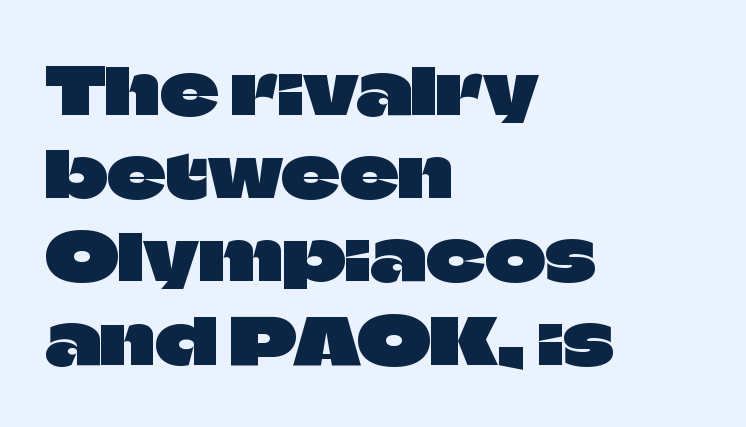
Q: Is the text italic (slanted)? A: No, it is upright.
Q: Is the typeface a serif or a sans-serif typeface? A: Sans-serif.
Q: Is the text underlined? A: No.
Q: How is the paragraph aligned? A: Left-aligned.
Q: Is the spacing between letters normal or unusually wide? A: Normal.
Q: Is the spacing between lines tight, normal or loose? A: Normal.
Q: Width (condensed, normal, or wide)? A: Normal.
Q: Stroke contrast? A: Low.
Q: x-height? A: Large.
Q: Monospaced? A: No.
